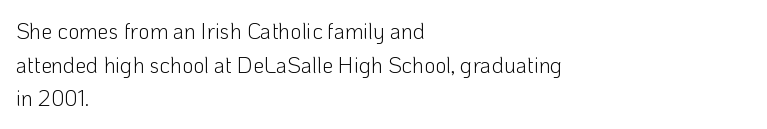
Unbolded letterforms with no extra heft. The letterforms sit shoulder to shoulder at normal distance. Line spacing here is normal. Glance below the letters and you will spot only blank space. Visually the block forms a straight wall on the left and a jagged coastline on the right.
